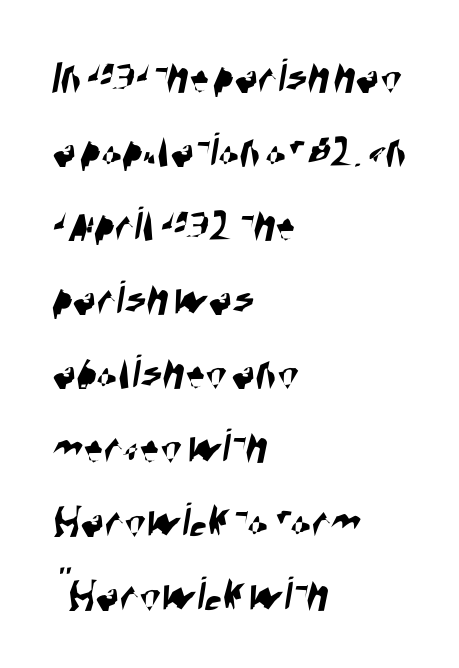
Q: Is the typeface a serif or a sans-serif typeface? A: Sans-serif.
Q: Is the text underlined? A: No.
Q: How is the paragraph aligned? A: Left-aligned.
Q: Is the spacing between letters normal or unusually wide? A: Normal.
Q: Is the spacing between lines tight, normal or loose? A: Normal.
Q: Width (condensed, normal, or wide)? A: Condensed.
Q: Stroke contrast? A: High.
Q: x-height? A: Large.
Q: Monospaced? A: No.
